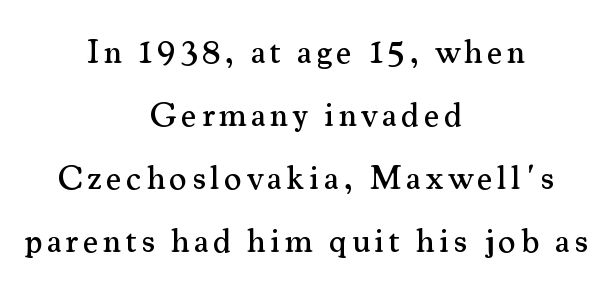
A centered setting, common on invitations and titles, is used for this passage. Here the designer chose a conventional face with non-uniform glyph widths. Does the lettering tilt? It doesn't — this is upright. The gap between lines stays unmarked. This is serif lettering, the kind often seen in printed books.
